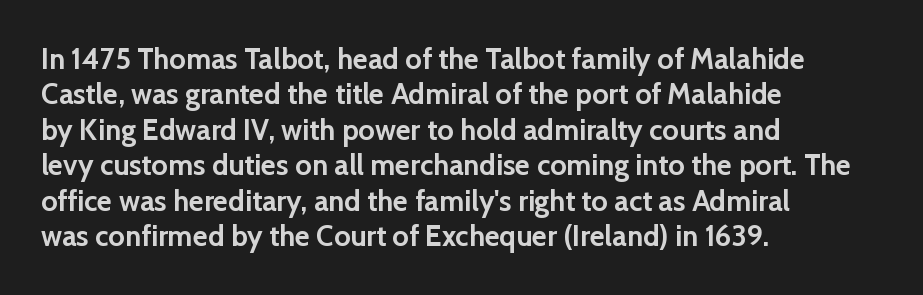
The image shows 29 px semibold sans-serif type, upright; set left-aligned, line spacing 1.22x, normal letter spacing, not underlined; low stroke contrast and a medium x-height.
